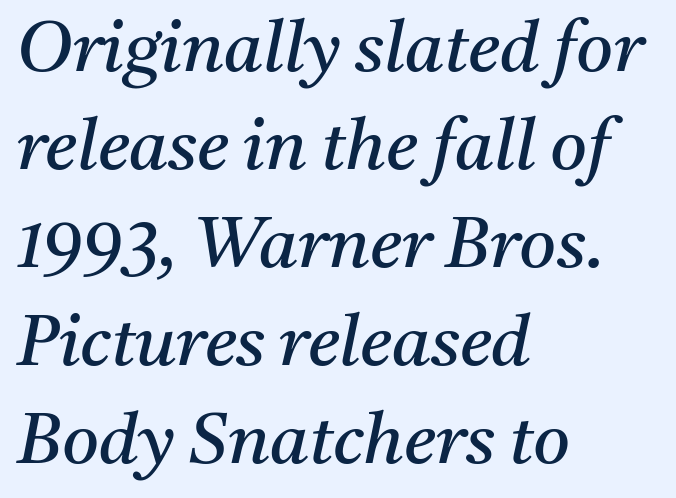
{"serif": "yes", "italic": "yes", "lean": "right", "slant_degrees": 11, "bold": "no", "weight": "regular", "width": "normal", "stroke_contrast": "medium", "x_height": "medium", "monospaced": "no", "underline": "no", "align": "left", "line_spacing": "normal", "line_spacing_ratio": 1.38, "letter_spacing": "normal", "letter_spacing_em": 0.0, "glyph_px": 71}
